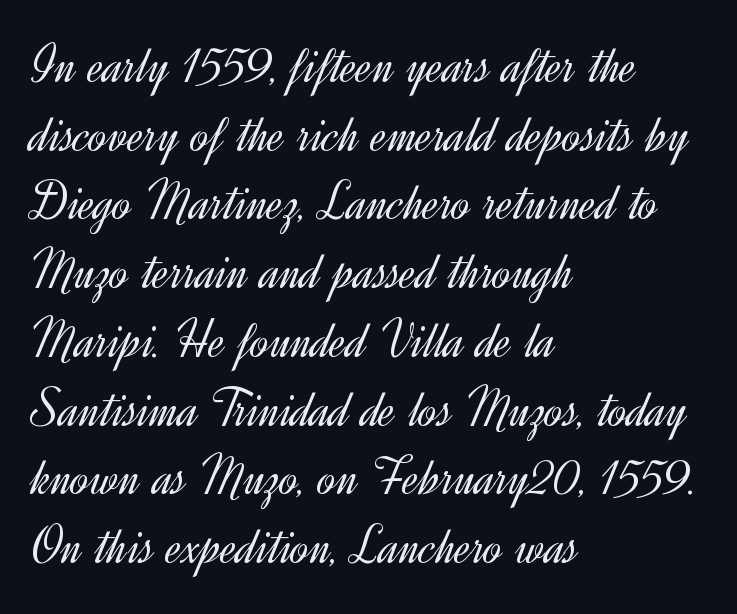
Each letter keeps its own natural width here, so spacing adapts to shape. Clear beneath every line of the passage. The letterforms sit shoulder to shoulder at normal distance. Weight class: somewhere from thin through regular.
